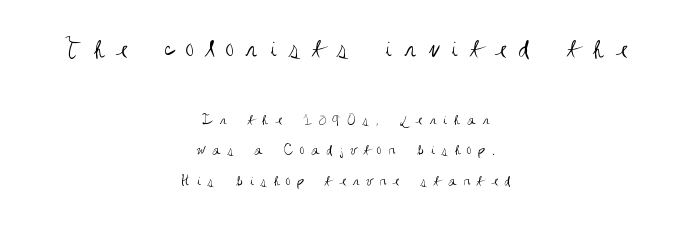
{"serif": "no", "bold": "no", "weight": "regular", "width": "condensed", "stroke_contrast": "medium", "x_height": "large", "monospaced": "no", "underline": "no", "align": "center", "line_spacing": "loose", "line_spacing_ratio": 1.91, "letter_spacing": "wide", "letter_spacing_em": 0.39, "larger_block": "first", "size_ratio": 1.75, "glyph_px": 28}
